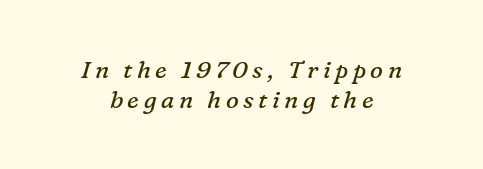
{"italic": "yes", "lean": "right", "slant_degrees": 16, "bold": "no", "underline": "no", "line_spacing_ratio": 1.23, "glyph_px": 24}
